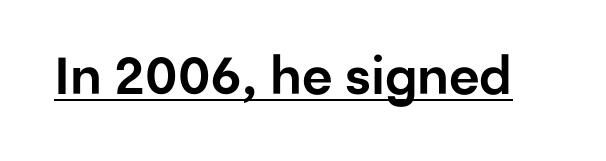
The image shows 52 px sans-serif type, upright; set normal letter spacing, underlined; low stroke contrast and a medium x-height.
